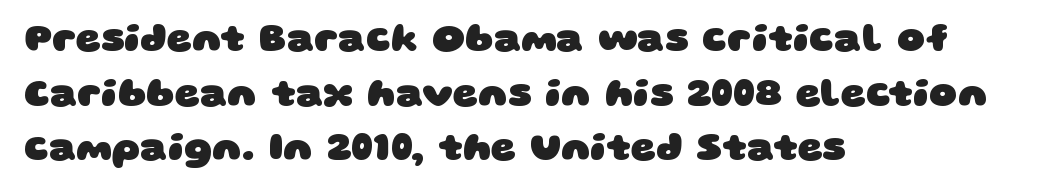
{"serif": "no", "bold": "yes", "weight": "heavy", "width": "wide", "stroke_contrast": "low", "x_height": "large", "monospaced": "no", "underline": "no", "align": "left", "line_spacing": "normal", "line_spacing_ratio": 1.4, "letter_spacing": "normal", "letter_spacing_em": 0.0, "glyph_px": 39}
